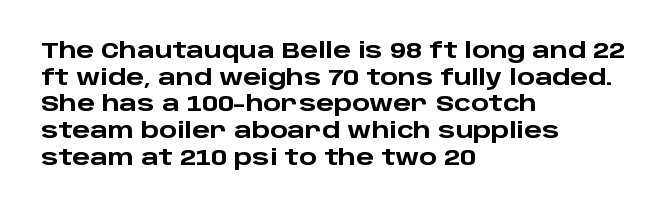
The image shows 21 px bold type, upright; set left-aligned, normal line spacing (1.27x), normal letter spacing, not underlined.
